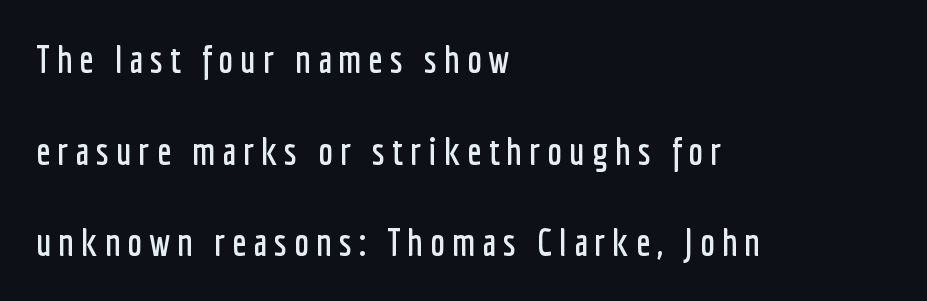
The image shows 38 px condensed sans-serif type, upright; set left-aligned, loose line spacing (2.41x), not underlined; low stroke contrast and a medium x-height.
